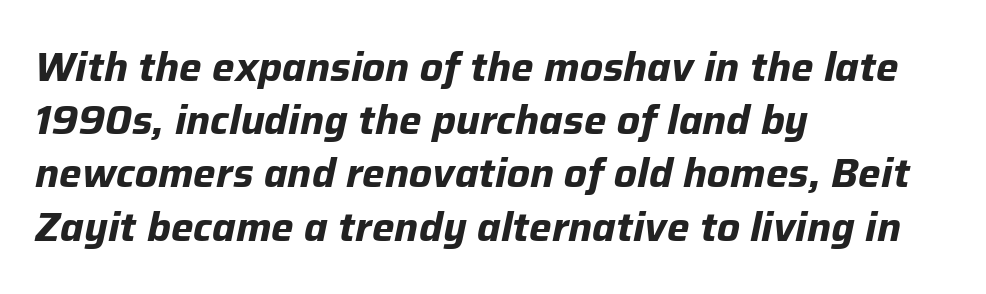
The image shows 40 px bold type, italic (leaning right); set left-aligned, normal line spacing (1.33x), normal letter spacing, not underlined; low stroke contrast and a medium x-height.
